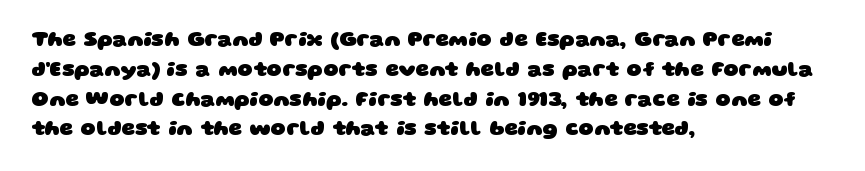
Bold? Absolutely — the strokes are thick and heavy. Does the copy run flush right? No — it runs flush left. Honestly, there is no underline to notice here at all. The lines sit at an ordinary, default distance from one another. Spacing between characters is what you'd get straight out of the box.
